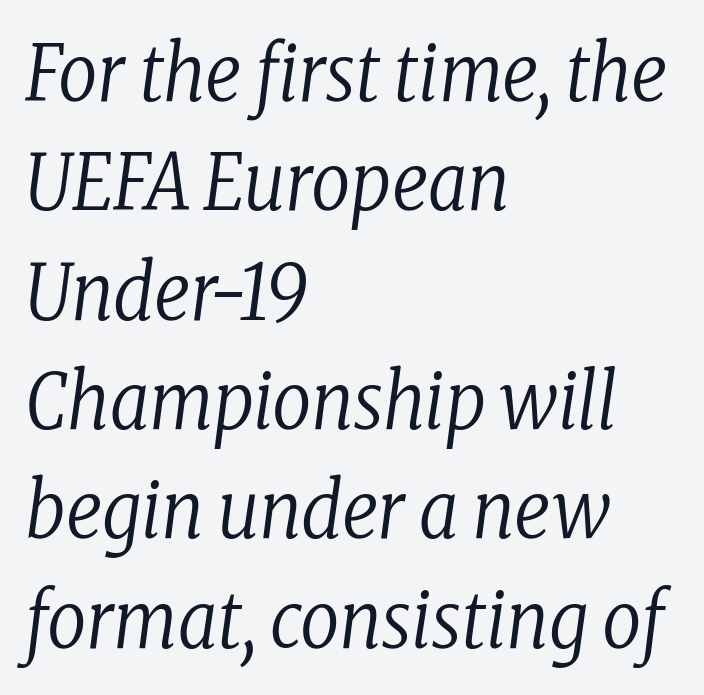
A student would call this left alignment; a typographer would say flush left, rag right. Words appear dense and cohesive because spacing is normal. Baseline-to-baseline distance is the conventional proportion of letter height. The designer went with a serif here, giving each stem small feet. A bare baseline throughout the passage. The typesetting does not lean heavy: it is not bold.
